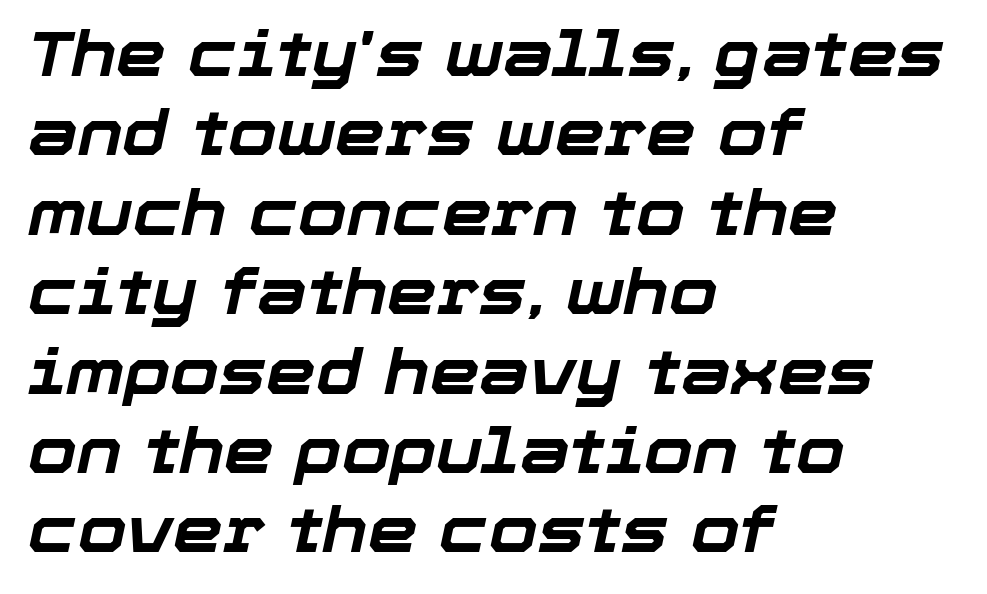
{"italic": "yes", "lean": "right", "slant_degrees": 12, "bold": "yes", "weight": "bold", "width": "normal", "stroke_contrast": "low", "x_height": "medium", "monospaced": "no", "underline": "no", "align": "left", "line_spacing": "normal", "line_spacing_ratio": 1.26, "letter_spacing": "normal", "letter_spacing_em": 0.0, "glyph_px": 63}
